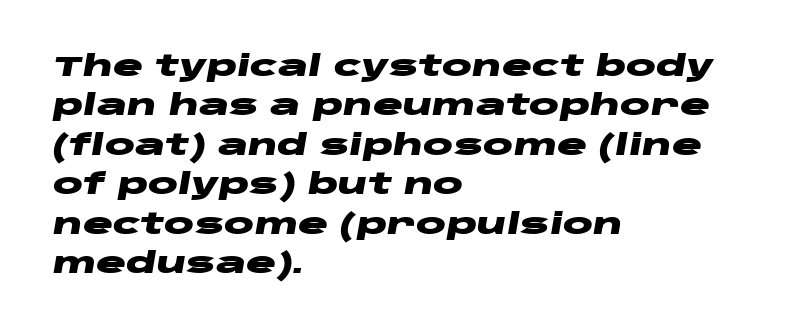
{"italic": "yes", "lean": "right", "slant_degrees": 10, "bold": "yes", "weight": "heavy", "width": "wide", "stroke_contrast": "low", "x_height": "large", "monospaced": "no", "underline": "no", "align": "left", "line_spacing": "normal", "line_spacing_ratio": 1.41, "letter_spacing": "normal", "letter_spacing_em": 0.0, "glyph_px": 28}
